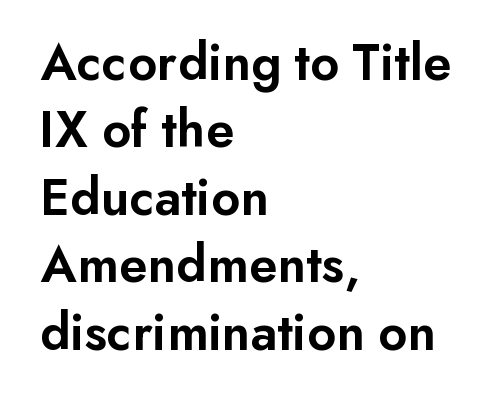
{"serif": "no", "italic": "no", "bold": "semi", "weight": "semibold", "width": "normal", "stroke_contrast": "low", "x_height": "small", "monospaced": "no", "underline": "no", "align": "left", "line_spacing": "normal", "line_spacing_ratio": 1.25, "letter_spacing": "normal", "letter_spacing_em": 0.0, "glyph_px": 54}
